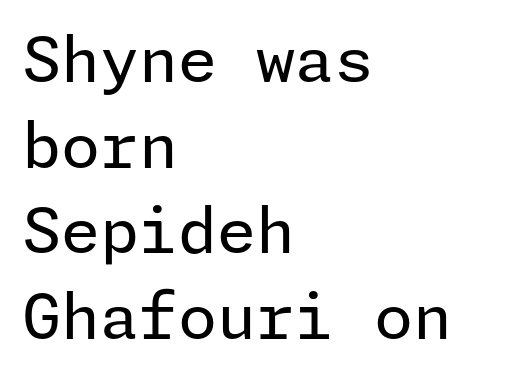
The image shows 63 px regular-weight sans-serif type, upright; set left-aligned, normal line spacing (1.36x), normal letter spacing, not underlined; low stroke contrast and a medium x-height.
